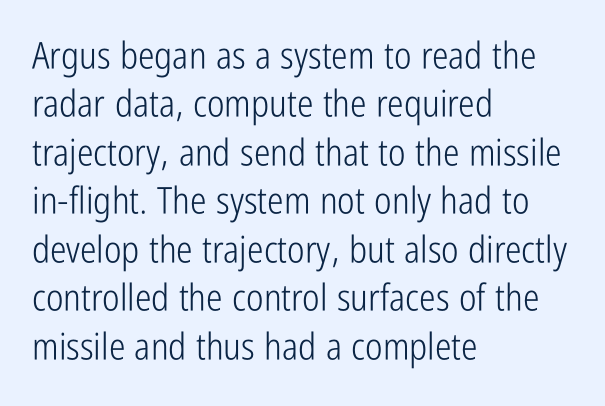
Is there any slant? The stems are plumb. The typesetting does not lean heavy: it is not bold. Decoration check: the copy has no underline. Typographically, this falls in the sans-serif category. In terms of letterspacing, this is plain default setting.
